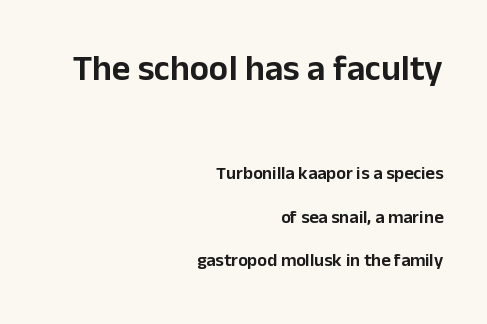
Q: Is the text italic (slanted)? A: No, it is upright.
Q: Is the typeface a serif or a sans-serif typeface? A: Sans-serif.
Q: Is the text underlined? A: No.
Q: How is the paragraph aligned? A: Right-aligned.
Q: Is the spacing between letters normal or unusually wide? A: Normal.
Q: Is the spacing between lines tight, normal or loose? A: Loose.
Q: Which block of text is set in a larger size, the first (top) or the second (bottom)? A: The first (top) one.
Q: Width (condensed, normal, or wide)? A: Normal.
Q: Stroke contrast? A: Low.
Q: x-height? A: Medium.
Q: Monospaced? A: No.
